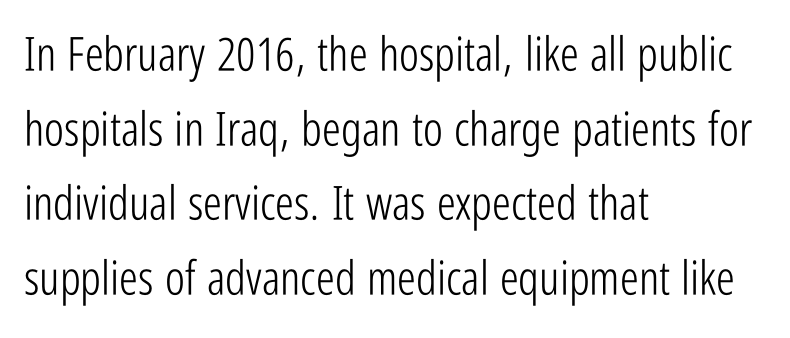
{"serif": "no", "italic": "no", "bold": "no", "weight": "light", "width": "condensed", "stroke_contrast": "low", "x_height": "medium", "monospaced": "no", "underline": "no", "align": "left", "line_spacing": "normal", "line_spacing_ratio": 1.59, "letter_spacing": "normal", "letter_spacing_em": 0.0, "glyph_px": 47}
